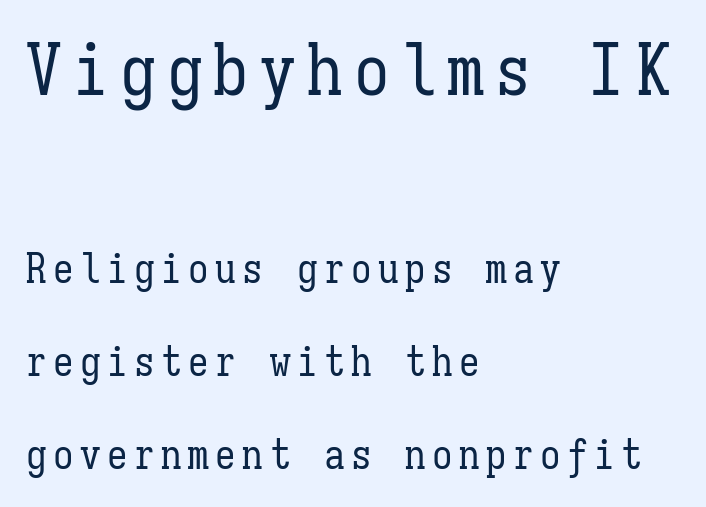
The image shows 71 px regular-weight, condensed type, upright, monospaced; set left-aligned, loose line spacing (2.26x), not underlined; the first (top) block is 1.73x larger; low stroke contrast and a medium x-height.
